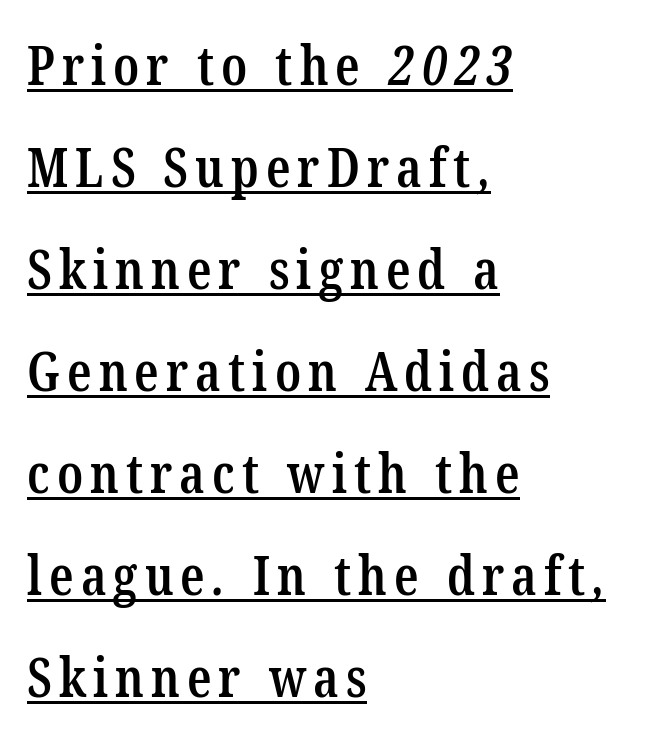
{"serif": "yes", "bold": "semi", "weight": "semibold", "width": "condensed", "stroke_contrast": "low", "x_height": "medium", "monospaced": "no", "underline": "yes", "align": "left", "line_spacing_ratio": 1.89, "glyph_px": 54}
